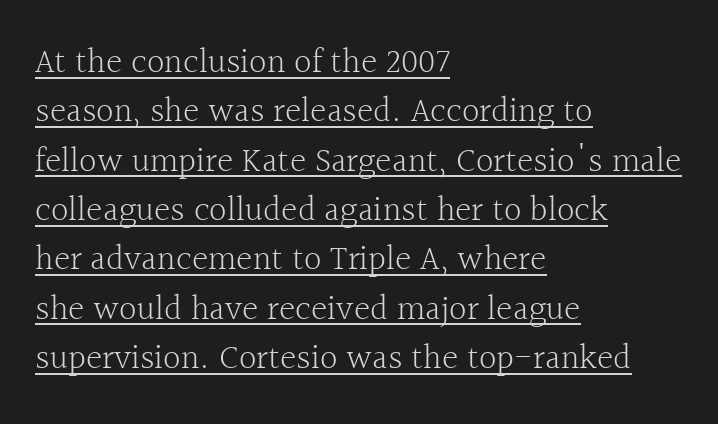
The image shows 35 px light serif type, upright; set left-aligned, normal line spacing (1.41x), normal letter spacing, underlined; a medium x-height.
